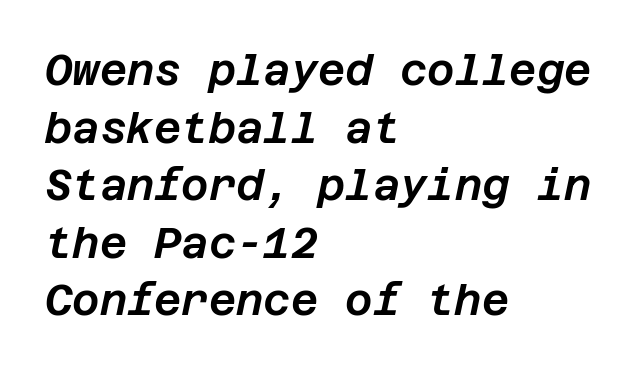
The image shows 42 px text type, italic (leaning right); set left-aligned, normal line spacing (1.37x), normal letter spacing, not underlined; low stroke contrast and a large x-height.
